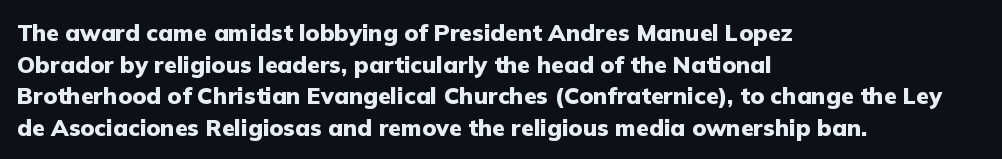
One glance says typical: line gaps are just what's usual. The letters stand upright; this is a roman face. These lines stack with their left ends in a neat column. Bold? Absolutely — the strokes are thick and heavy.
